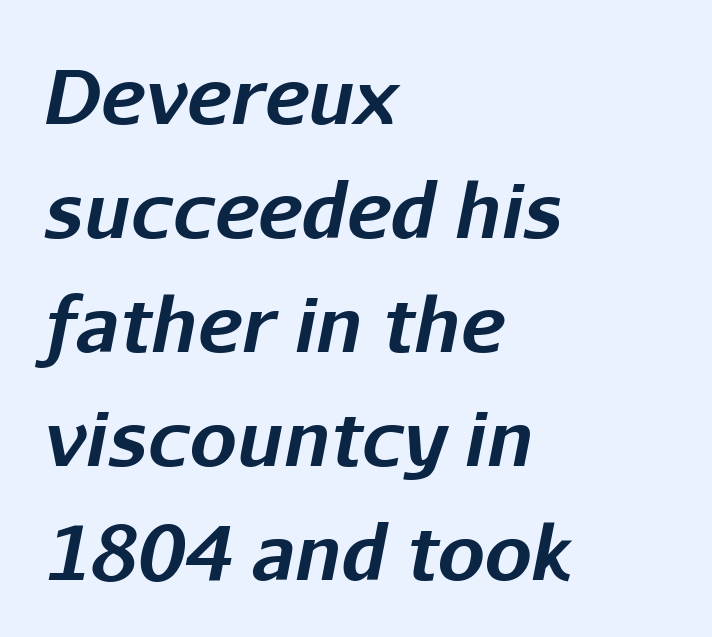
Q: Is the text bold? A: Yes.
Q: Is the text italic (slanted)? A: Yes, it leans right by about 11 degrees.
Q: Is the text underlined? A: No.
Q: How is the paragraph aligned? A: Left-aligned.
Q: Is the spacing between letters normal or unusually wide? A: Normal.
Q: Is the spacing between lines tight, normal or loose? A: Normal.
Q: Width (condensed, normal, or wide)? A: Normal.
Q: Stroke contrast? A: Low.
Q: x-height? A: Medium.
Q: Monospaced? A: No.
